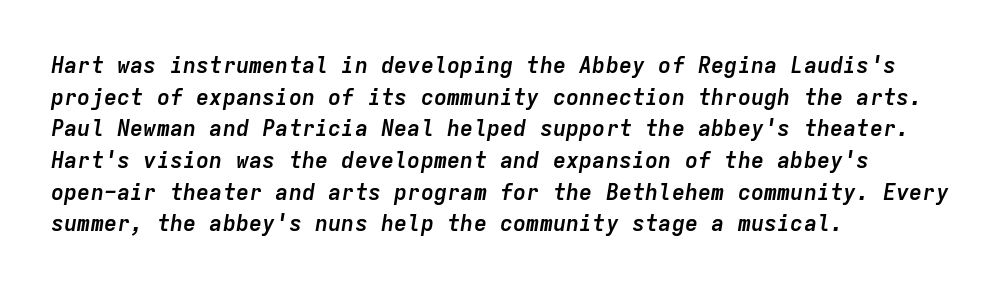
Q: Is the text bold? A: Yes.
Q: Is the text italic (slanted)? A: Yes, it leans right by about 9 degrees.
Q: Is the text underlined? A: No.
Q: How is the paragraph aligned? A: Left-aligned.
Q: Is the spacing between letters normal or unusually wide? A: Normal.
Q: Is the spacing between lines tight, normal or loose? A: Normal.
